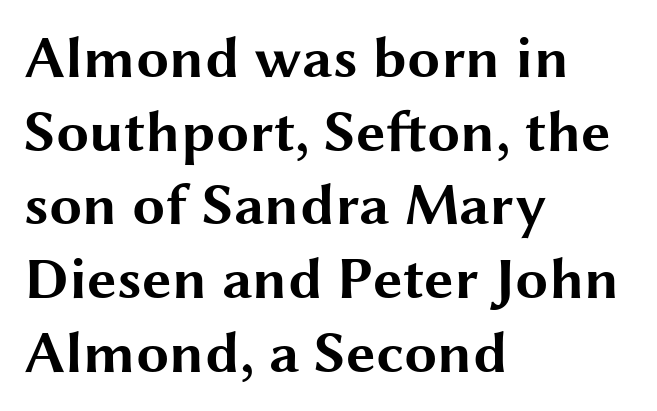
Q: Is the text bold? A: Yes.
Q: Is the text italic (slanted)? A: No, it is upright.
Q: Is the typeface a serif or a sans-serif typeface? A: Sans-serif.
Q: Is the text underlined? A: No.
Q: How is the paragraph aligned? A: Left-aligned.
Q: Is the spacing between letters normal or unusually wide? A: Normal.
Q: Is the spacing between lines tight, normal or loose? A: Normal.
Q: Width (condensed, normal, or wide)? A: Wide.
Q: Stroke contrast? A: Medium.
Q: x-height? A: Medium.
Q: Monospaced? A: No.
